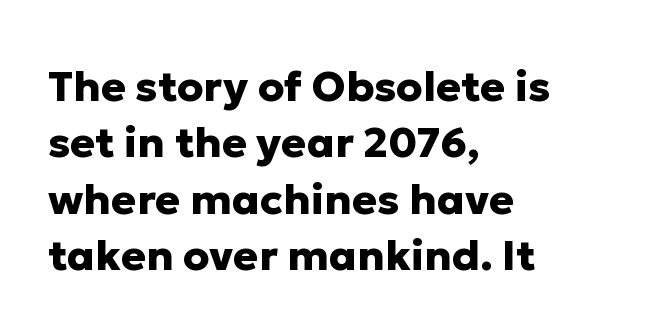
{"serif": "no", "italic": "no", "bold": "yes", "weight": "heavy", "width": "normal", "stroke_contrast": "low", "x_height": "medium", "monospaced": "no", "underline": "no", "align": "left", "line_spacing": "normal", "line_spacing_ratio": 1.34, "letter_spacing": "normal", "letter_spacing_em": 0.0, "glyph_px": 42}
